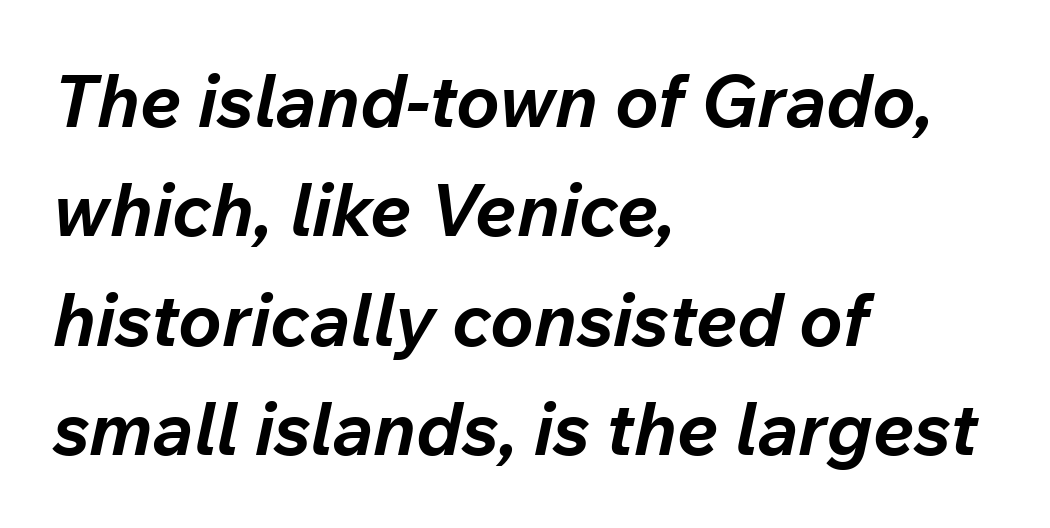
The image shows 73 px bold type, italic (leaning right); set left-aligned, normal line spacing (1.5x), normal letter spacing, not underlined; low stroke contrast and a medium x-height.
